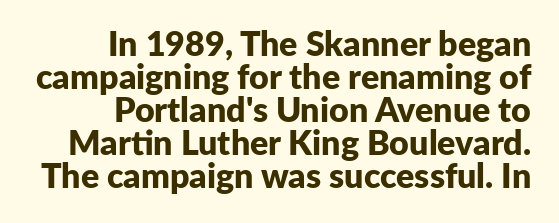
The image shows 34 px bold sans-serif type, upright; set right-aligned, tight line spacing (0.97x), normal letter spacing, not underlined; low stroke contrast and a medium x-height.
